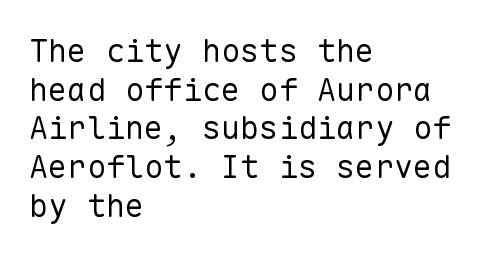
{"serif": "no", "italic": "no", "bold": "no", "weight": "regular", "width": "normal", "stroke_contrast": "low", "x_height": "medium", "monospaced": "yes", "underline": "no", "align": "left", "line_spacing_ratio": 1.21, "letter_spacing": "normal", "letter_spacing_em": 0.0, "glyph_px": 32}
